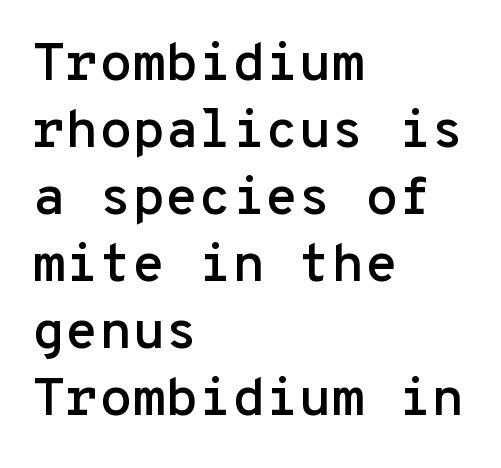
{"serif": "no", "italic": "no", "width": "normal", "stroke_contrast": "low", "x_height": "medium", "monospaced": "yes", "underline": "no", "align": "left", "line_spacing_ratio": 1.24, "letter_spacing": "normal", "letter_spacing_em": 0.0, "glyph_px": 54}
